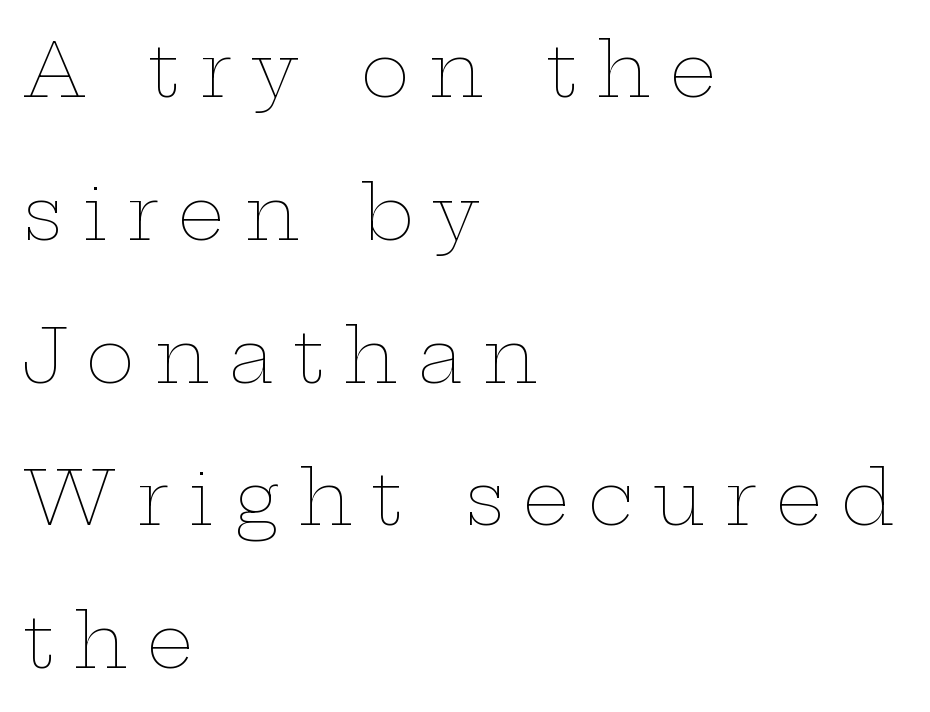
Q: Is the text bold? A: No.
Q: Is the text italic (slanted)? A: No, it is upright.
Q: Is the text underlined? A: No.
Q: How is the paragraph aligned? A: Left-aligned.
Q: Is the spacing between letters normal or unusually wide? A: Unusually wide.
Q: Is the spacing between lines tight, normal or loose? A: Loose.
Q: Width (condensed, normal, or wide)? A: Wide.
Q: Stroke contrast? A: Low.
Q: x-height? A: Medium.
Q: Monospaced? A: No.
